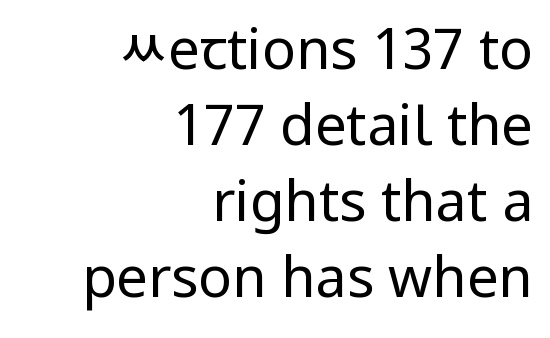
The rendering shows plain stroke endings on the letterforms — a sans-serif design. The face used here is proportionally spaced, like ordinary book or web type. In terms of letterspacing, this is plain default setting. Leading: standard. This is not heavy type; no bold has been used.
